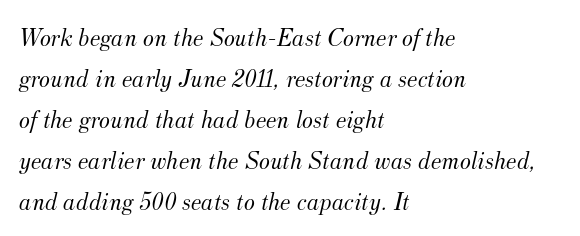
{"italic": "yes", "lean": "right", "slant_degrees": 12, "bold": "no", "underline": "no", "align": "left", "line_spacing": "normal", "line_spacing_ratio": 1.58, "letter_spacing": "normal", "letter_spacing_em": 0.0, "glyph_px": 26}
